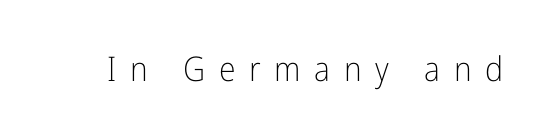
The image shows 34 px light, condensed sans-serif type, upright; set unusually wide letter spacing (+0.4 em), not underlined; low stroke contrast and a medium x-height.
